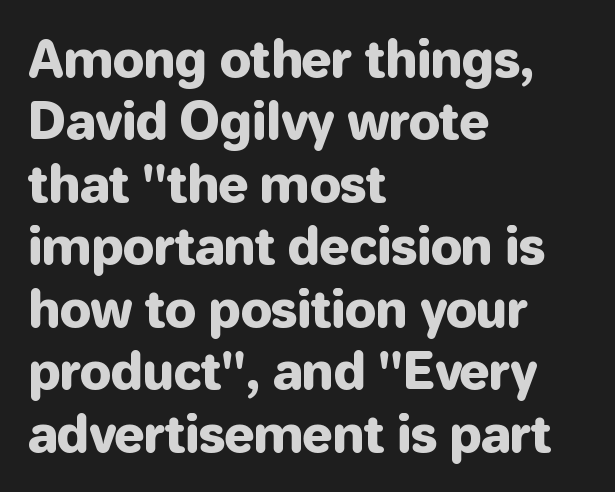
Each row of text sits above clean, open space. Inter-character spacing is left at the font's built-in metrics. The lettering holds an erect, upright posture throughout. Varying glyph widths throughout — classic text-font behaviour. Honestly, the row spacing looks completely unremarkable. One-word summary of the alignment: left.
